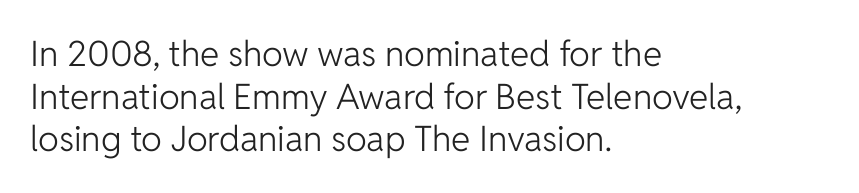
{"serif": "no", "italic": "no", "bold": "no", "weight": "light", "width": "normal", "stroke_contrast": "low", "x_height": "medium", "monospaced": "no", "underline": "no", "align": "left", "line_spacing_ratio": 1.22, "letter_spacing": "normal", "letter_spacing_em": 0.0, "glyph_px": 35}
